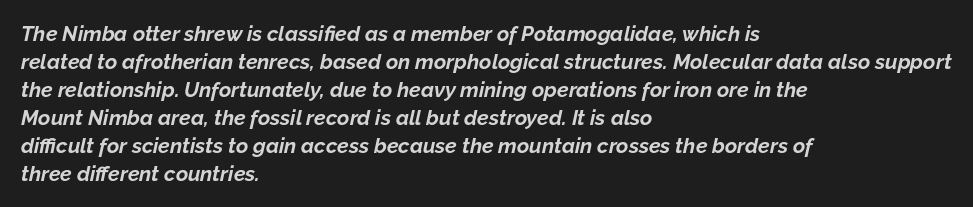
{"italic": "yes", "lean": "right", "slant_degrees": 12, "bold": "yes", "underline": "no", "align": "left", "line_spacing": "normal", "line_spacing_ratio": 1.33, "letter_spacing": "normal", "letter_spacing_em": 0.0, "glyph_px": 21}
